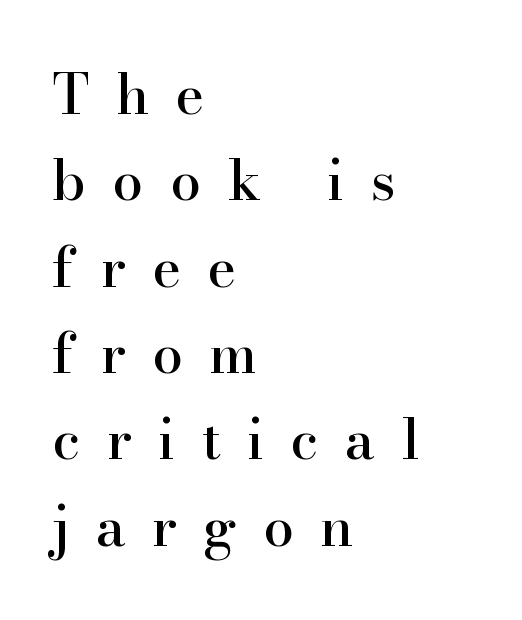
Q: Is the text italic (slanted)? A: No, it is upright.
Q: Is the typeface a serif or a sans-serif typeface? A: Serif.
Q: Is the text underlined? A: No.
Q: How is the paragraph aligned? A: Left-aligned.
Q: Is the spacing between letters normal or unusually wide? A: Unusually wide.
Q: Is the spacing between lines tight, normal or loose? A: Normal.
Q: Width (condensed, normal, or wide)? A: Normal.
Q: Stroke contrast? A: High.
Q: x-height? A: Small.
Q: Monospaced? A: No.
